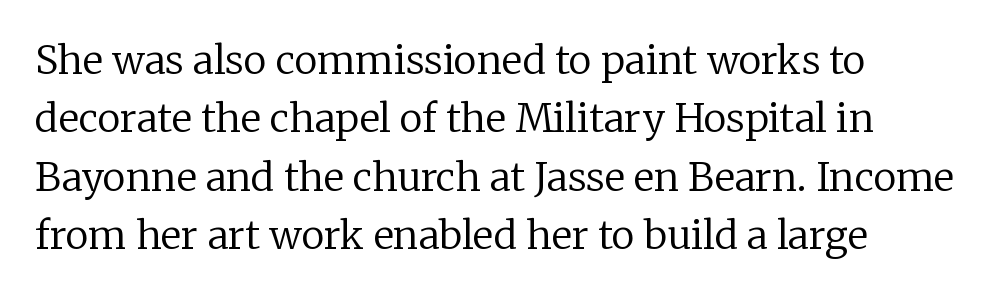
Q: Is the text bold? A: No.
Q: Is the text italic (slanted)? A: No, it is upright.
Q: Is the typeface a serif or a sans-serif typeface? A: Serif.
Q: Is the text underlined? A: No.
Q: How is the paragraph aligned? A: Left-aligned.
Q: Is the spacing between letters normal or unusually wide? A: Normal.
Q: Is the spacing between lines tight, normal or loose? A: Normal.
Q: Width (condensed, normal, or wide)? A: Normal.
Q: Stroke contrast? A: Low.
Q: x-height? A: Medium.
Q: Monospaced? A: No.
